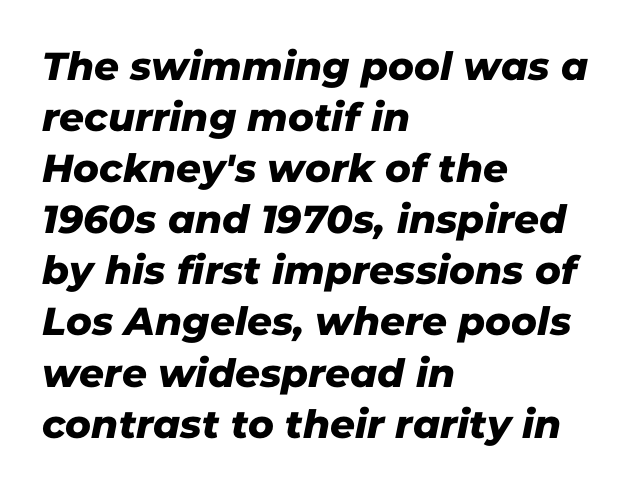
{"serif": "no", "width": "normal", "stroke_contrast": "low", "x_height": "medium", "monospaced": "no", "underline": "no", "align": "left", "line_spacing": "normal", "line_spacing_ratio": 1.31, "letter_spacing": "normal", "letter_spacing_em": 0.0, "glyph_px": 39}
